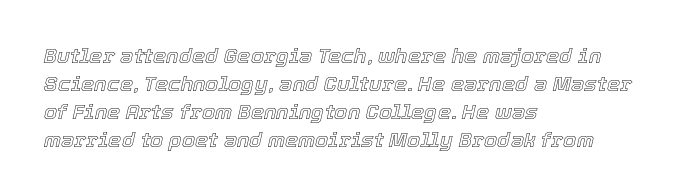
{"italic": "yes", "lean": "right", "slant_degrees": 12, "underline": "no", "align": "left", "line_spacing": "normal", "line_spacing_ratio": 1.33, "letter_spacing": "normal", "letter_spacing_em": 0.0, "glyph_px": 21}
